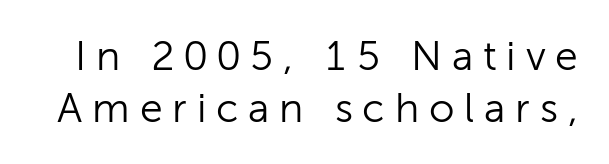
{"serif": "no", "italic": "no", "bold": "no", "weight": "light", "width": "normal", "stroke_contrast": "low", "x_height": "medium", "monospaced": "no", "underline": "no", "line_spacing": "normal", "line_spacing_ratio": 1.26, "letter_spacing": "wide", "letter_spacing_em": 0.24, "glyph_px": 41}
